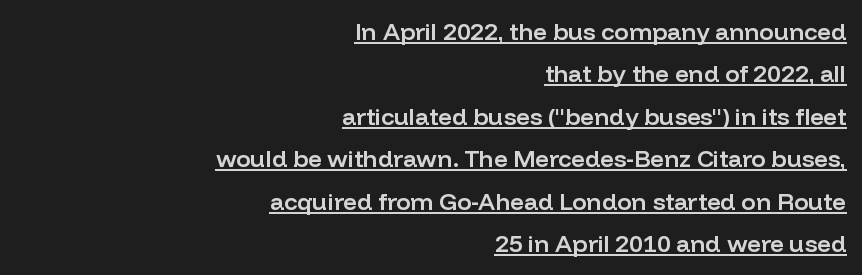
{"italic": "no", "bold": "semi", "underline": "yes", "align": "right", "line_spacing_ratio": 1.77, "letter_spacing": "normal", "letter_spacing_em": 0.0, "glyph_px": 24}
